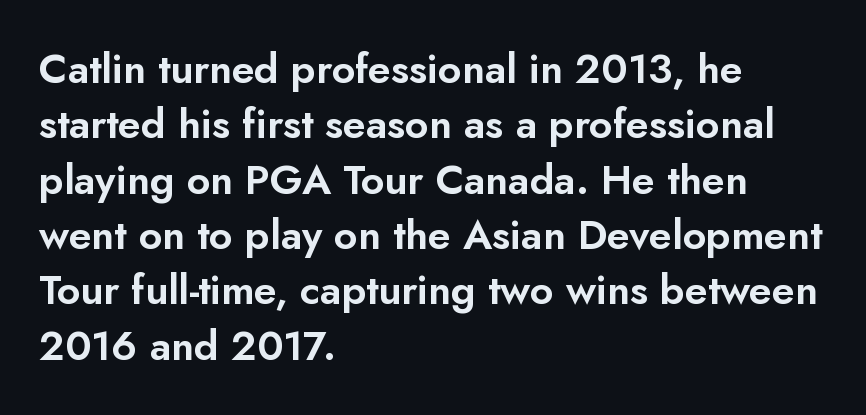
{"serif": "no", "italic": "no", "width": "normal", "stroke_contrast": "low", "x_height": "small", "monospaced": "no", "underline": "no", "align": "left", "line_spacing": "normal", "line_spacing_ratio": 1.35, "letter_spacing": "normal", "letter_spacing_em": 0.0, "glyph_px": 41}
